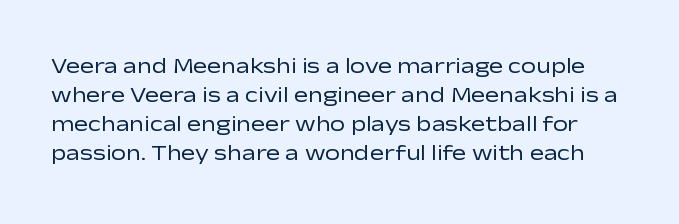
The passage shown is not bold in any degree. Evenly set lines give the paragraph a standard silhouette. Words appear dense and cohesive because spacing is normal. Has an underline been added? It has not. Nope, not italic — everything's standing straight.
